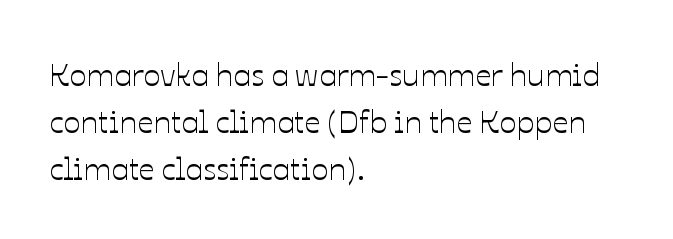
The image shows 32 px text type, upright; set left-aligned, normal line spacing (1.47x), normal letter spacing, not underlined; low stroke contrast and a medium x-height.
